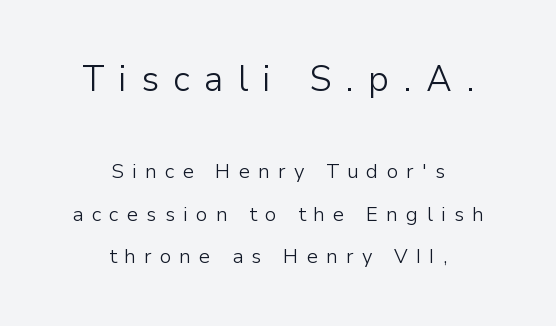
{"serif": "no", "italic": "no", "bold": "no", "weight": "light", "width": "normal", "stroke_contrast": "low", "x_height": "medium", "monospaced": "no", "underline": "no", "align": "center", "line_spacing": "loose", "line_spacing_ratio": 2.12, "letter_spacing": "wide", "letter_spacing_em": 0.41, "larger_block": "first", "size_ratio": 1.75, "glyph_px": 35}
